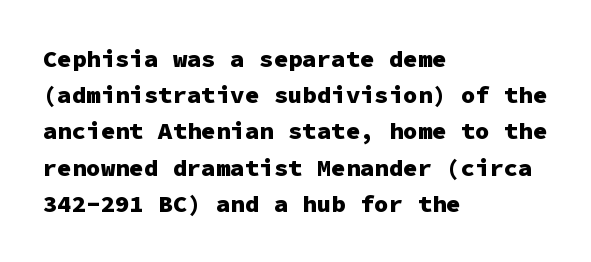
The vertical gap from one line to the next is medium. In terms of posture, this sample is upright. Look at the stroke-to-counter ratio: heavy, a bold. Clear beneath every line of the passage. Casual observation: everything's shoved over to the left. You could call the tracking neutral — neither tight nor loose.
